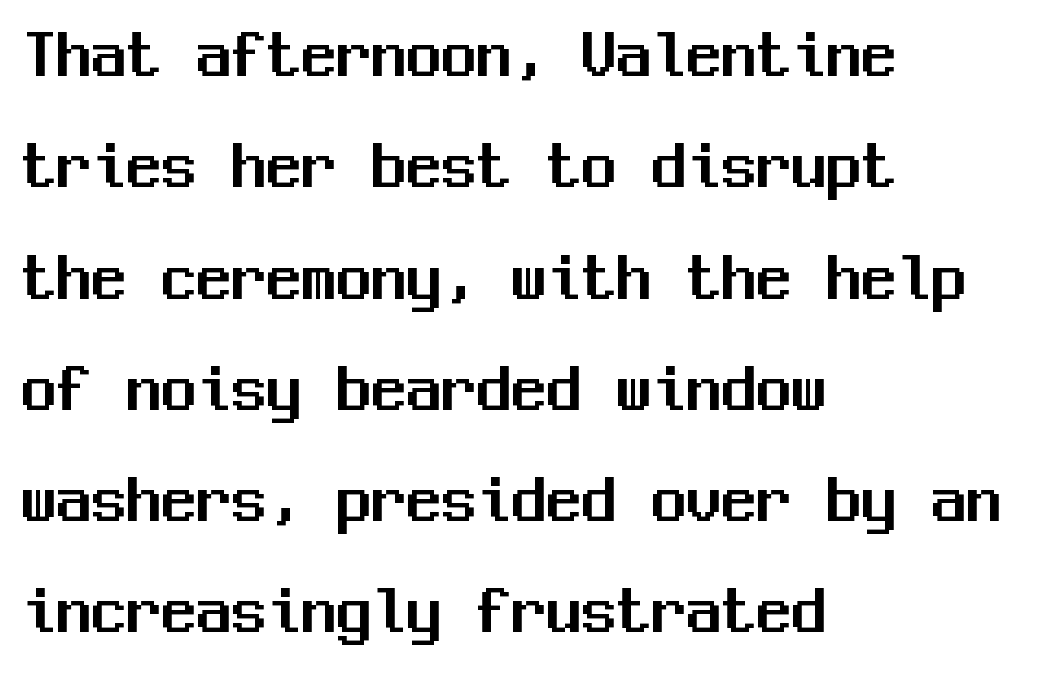
Q: Is the text italic (slanted)? A: No, it is upright.
Q: Is the typeface a serif or a sans-serif typeface? A: Sans-serif.
Q: Is the text underlined? A: No.
Q: How is the paragraph aligned? A: Left-aligned.
Q: Is the spacing between letters normal or unusually wide? A: Normal.
Q: Is the spacing between lines tight, normal or loose? A: Normal.
Q: Width (condensed, normal, or wide)? A: Normal.
Q: Stroke contrast? A: Medium.
Q: x-height? A: Medium.
Q: Monospaced? A: Yes.
